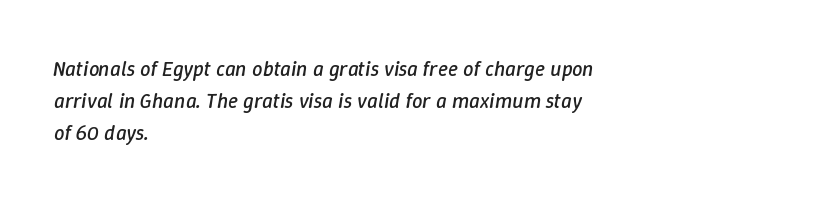
What's the leading like? Ordinary, nothing unusual. The strip under each line holds only bare page. Students, note that the glyphs here touch the page at normal intervals. This is not heavy type; no bold has been used.
